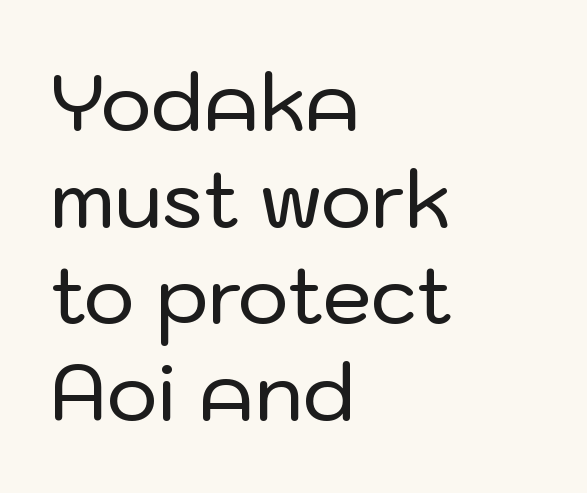
Each letter keeps its own natural width here, so spacing adapts to shape. The face used here is rendered with its standard letterfit. Horizontal alignment here is leftward, the default for most running prose. The passage shown is not underscored anywhere.
